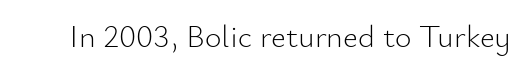
Quick note: not italic, upright. The strip under each line holds only bare page. Each letter keeps its own natural width here, so spacing adapts to shape. What stands out about the letter spacing? Nothing — it is the standard amount. Typographically, this falls in the sans-serif category. Vertical stems look standard width or narrower in stroke.
